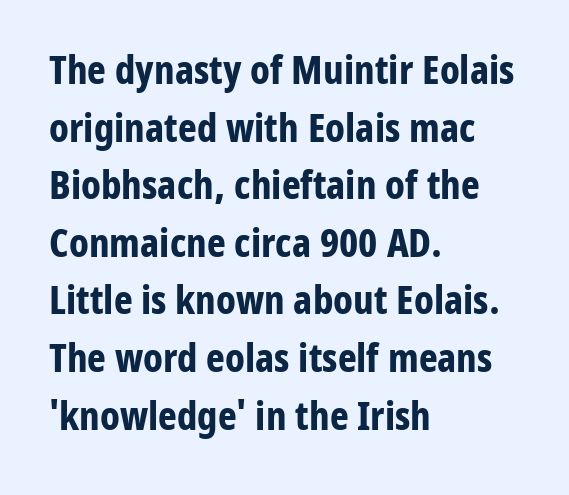
{"serif": "no", "italic": "no", "bold": "yes", "weight": "bold", "width": "condensed", "stroke_contrast": "low", "x_height": "medium", "monospaced": "no", "underline": "no", "align": "left", "line_spacing": "normal", "line_spacing_ratio": 1.44, "letter_spacing": "normal", "letter_spacing_em": 0.0, "glyph_px": 40}
